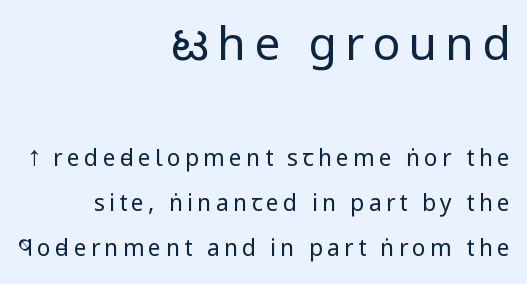
Q: Is the text bold? A: No.
Q: Is the text italic (slanted)? A: No, it is upright.
Q: Is the typeface a serif or a sans-serif typeface? A: Sans-serif.
Q: Is the text underlined? A: No.
Q: How is the paragraph aligned? A: Right-aligned.
Q: Is the spacing between lines tight, normal or loose? A: Loose.
Q: Which block of text is set in a larger size, the first (top) or the second (bottom)? A: The first (top) one.
Q: Width (condensed, normal, or wide)? A: Condensed.
Q: Stroke contrast? A: Low.
Q: x-height? A: Large.
Q: Monospaced? A: No.
